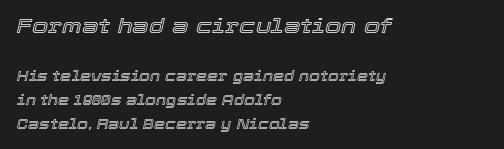
{"italic": "yes", "lean": "right", "slant_degrees": 12, "underline": "no", "align": "left", "line_spacing_ratio": 1.71, "letter_spacing": "normal", "letter_spacing_em": 0.0, "larger_block": "first", "size_ratio": 1.5, "glyph_px": 21}
